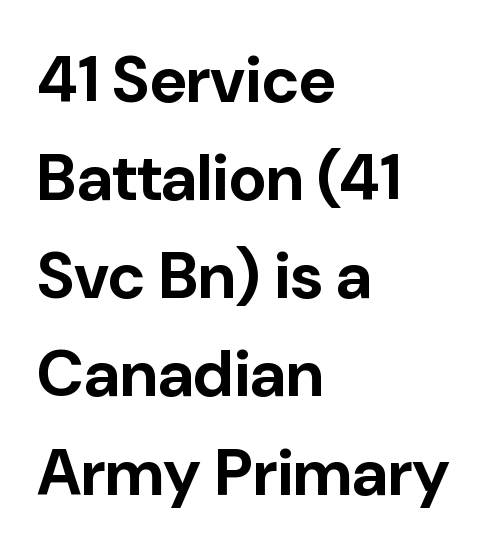
The image shows 65 px bold sans-serif type, upright; set left-aligned, normal line spacing (1.51x), normal letter spacing, not underlined; low stroke contrast and a medium x-height.
